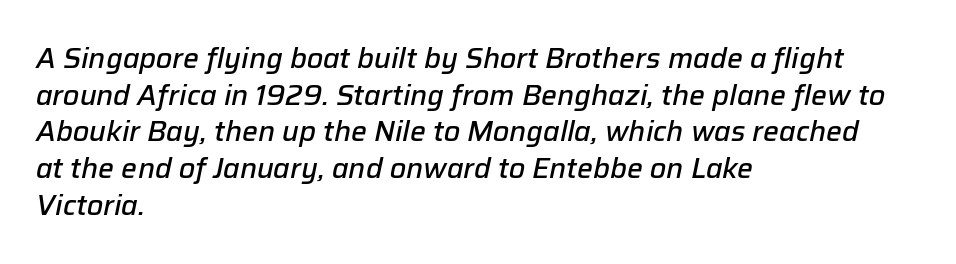
The image shows 28 px semibold type, italic (leaning right); set left-aligned, normal line spacing (1.31x), normal letter spacing, not underlined; low stroke contrast and a medium x-height.
